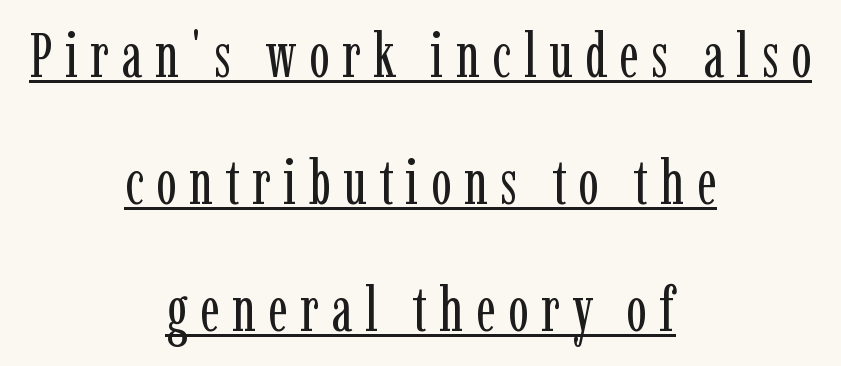
The image shows 62 px regular-weight, condensed serif type, upright; set centered, loose line spacing (2.05x), unusually wide letter spacing (+0.2 em), underlined; low stroke contrast and a medium x-height.
